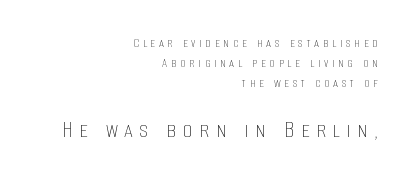
Compared with a typical body face, this is equally light or lighter still. Look at the glyph heights: the lower group is clearly the bigger setting. The passage shown is not underscored anywhere. These lines have a slow, spaced-out rhythm from letter to letter. Interline gaps are of average width in this sample. A roman cut, with each character standing at attention.
